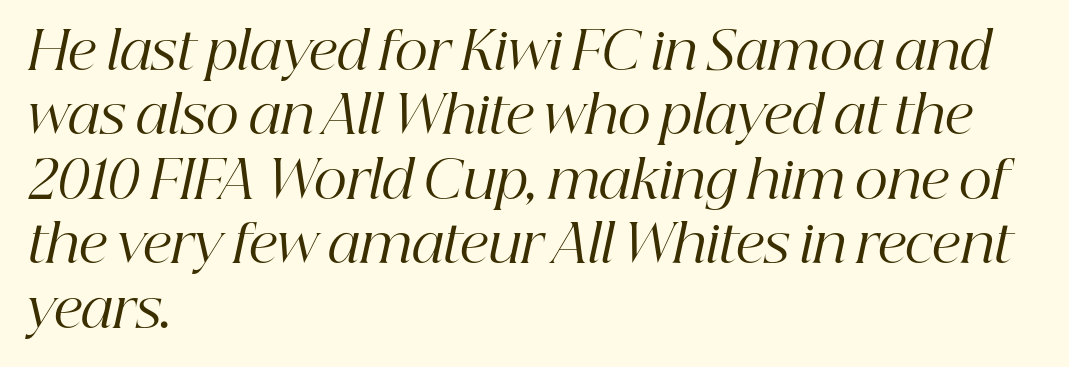
These lines are set flush left with a ragged right edge. Letterform terminals end in serifs throughout the passage. Caption: standard tracking, unaltered. Looks like regular typesetting: each glyph gets only the width it needs. Descenders hang freely into open space.
